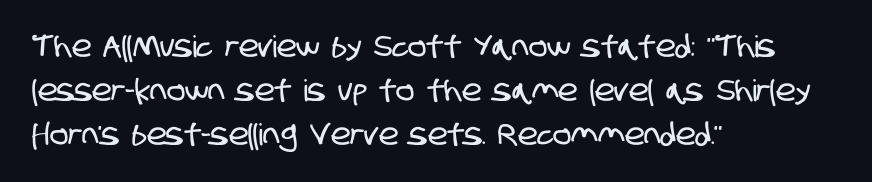
{"serif": "no", "width": "condensed", "stroke_contrast": "low", "x_height": "large", "monospaced": "no", "underline": "no", "align": "left", "line_spacing": "normal", "line_spacing_ratio": 1.46, "letter_spacing": "normal", "letter_spacing_em": 0.0, "glyph_px": 30}
